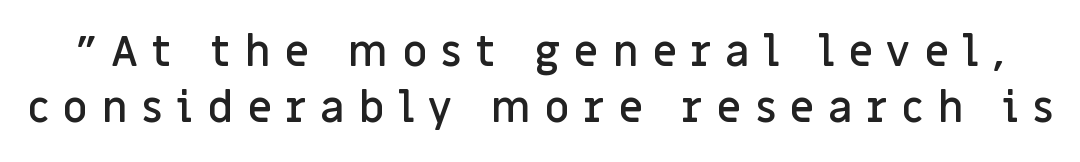
{"serif": "no", "italic": "no", "bold": "semi", "weight": "semibold", "width": "normal", "stroke_contrast": "low", "x_height": "large", "monospaced": "no", "underline": "no", "line_spacing": "normal", "line_spacing_ratio": 1.31, "letter_spacing": "wide", "letter_spacing_em": 0.32, "glyph_px": 43}
